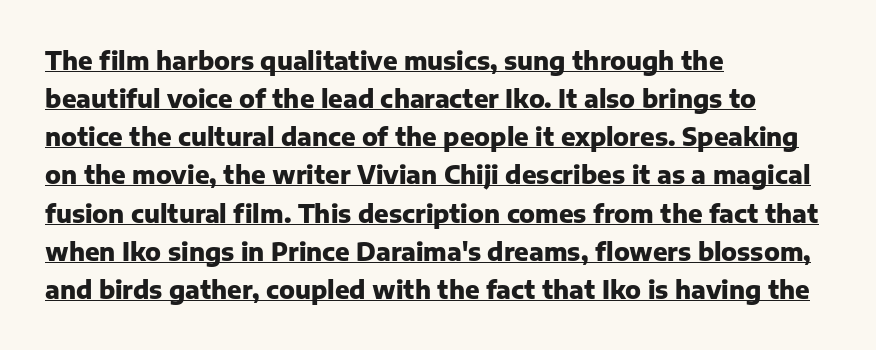
{"italic": "no", "bold": "yes", "underline": "yes", "align": "left", "line_spacing": "normal", "line_spacing_ratio": 1.59, "letter_spacing": "normal", "letter_spacing_em": 0.0, "glyph_px": 24}
